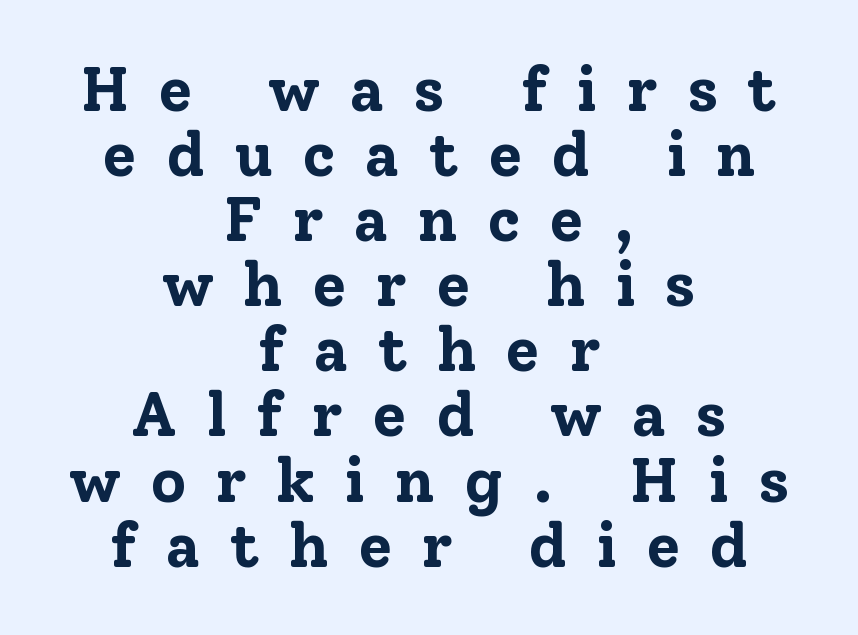
The image shows 62 px bold serif type, upright; set centered, tight line spacing (1.05x), unusually wide letter spacing (+0.47 em), not underlined; low stroke contrast and a medium x-height.
